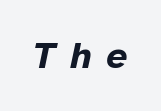
Letter spacing: wide. The letters advance in unequal steps, a hallmark of proportional type. Just letters on the line, the space beneath them empty. Caption: bold face, heavy strokes. The rendering applies a slant to the glyphs.
